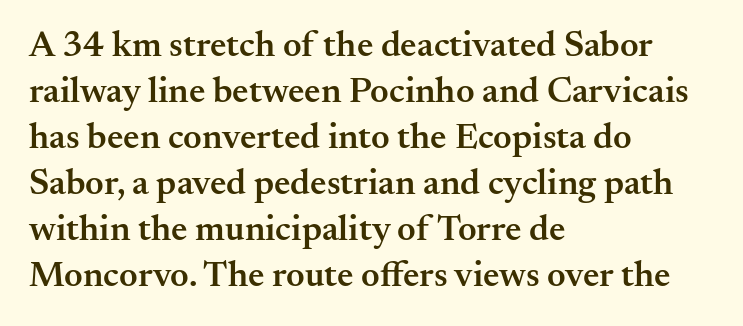
Q: Is the text bold? A: Semi-bold.
Q: Is the text italic (slanted)? A: No, it is upright.
Q: Is the typeface a serif or a sans-serif typeface? A: Serif.
Q: Is the text underlined? A: No.
Q: How is the paragraph aligned? A: Left-aligned.
Q: Is the spacing between letters normal or unusually wide? A: Normal.
Q: Is the spacing between lines tight, normal or loose? A: Normal.
Q: Width (condensed, normal, or wide)? A: Normal.
Q: Stroke contrast? A: Medium.
Q: x-height? A: Small.
Q: Monospaced? A: No.
